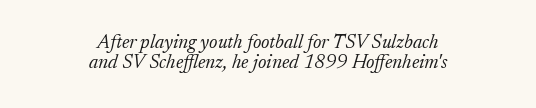
{"italic": "yes", "lean": "right", "slant_degrees": 17, "bold": "no", "underline": "no", "align": "center", "line_spacing": "tight", "line_spacing_ratio": 1.02, "letter_spacing": "normal", "letter_spacing_em": 0.0, "glyph_px": 20}
